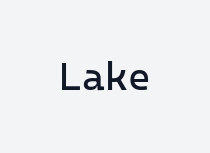
The image shows 39 px regular-weight sans-serif type, upright, monospaced; set normal letter spacing, not underlined; low stroke contrast and a medium x-height.
